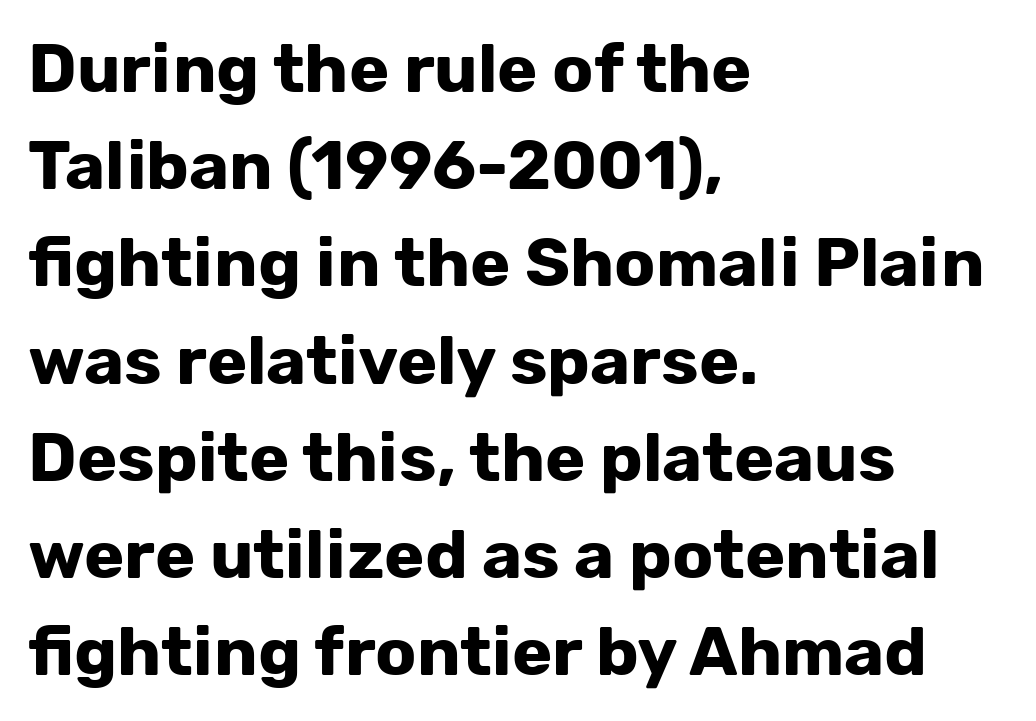
Q: Is the text bold? A: Yes.
Q: Is the text italic (slanted)? A: No, it is upright.
Q: Is the typeface a serif or a sans-serif typeface? A: Sans-serif.
Q: Is the text underlined? A: No.
Q: How is the paragraph aligned? A: Left-aligned.
Q: Is the spacing between letters normal or unusually wide? A: Normal.
Q: Is the spacing between lines tight, normal or loose? A: Normal.
Q: Width (condensed, normal, or wide)? A: Normal.
Q: Stroke contrast? A: Low.
Q: x-height? A: Medium.
Q: Monospaced? A: No.
